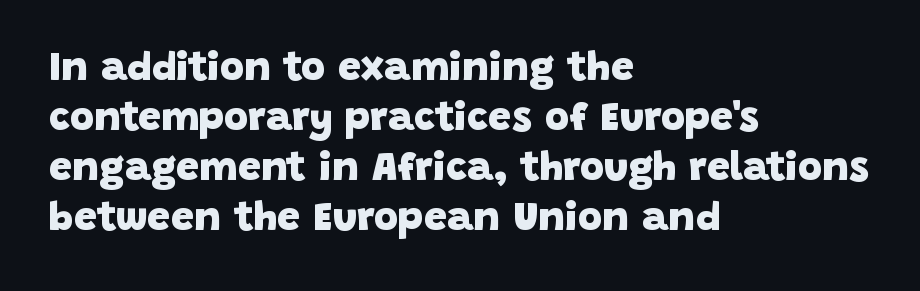
{"serif": "no", "bold": "yes", "weight": "heavy", "width": "normal", "stroke_contrast": "low", "x_height": "large", "monospaced": "no", "underline": "no", "align": "left", "line_spacing_ratio": 1.22, "letter_spacing": "normal", "letter_spacing_em": 0.0, "glyph_px": 41}
